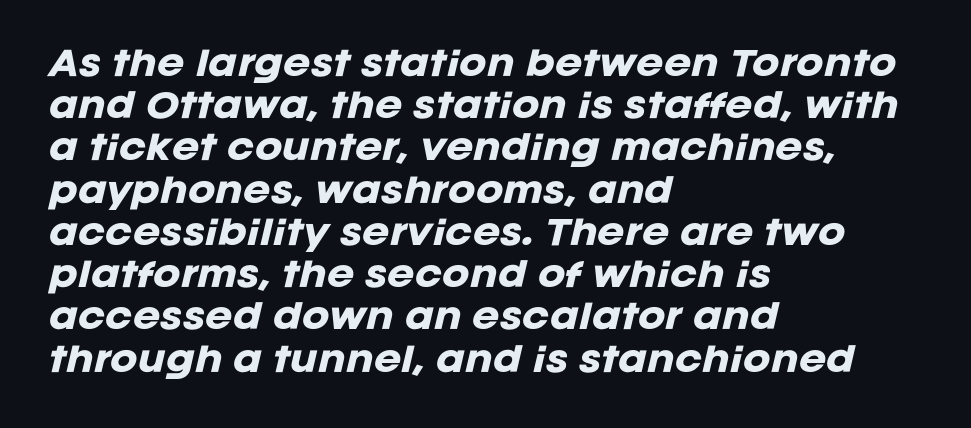
Q: Is the text bold? A: Yes.
Q: Is the text italic (slanted)? A: Yes, it leans right by about 12 degrees.
Q: Is the text underlined? A: No.
Q: How is the paragraph aligned? A: Left-aligned.
Q: Is the spacing between letters normal or unusually wide? A: Normal.
Q: Is the spacing between lines tight, normal or loose? A: Normal.
Q: Width (condensed, normal, or wide)? A: Normal.
Q: Stroke contrast? A: Low.
Q: x-height? A: Large.
Q: Monospaced? A: No.
